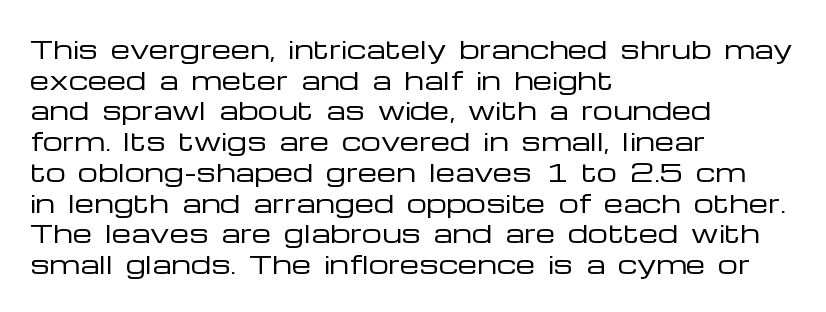
The letters look calm and open, with moderate or lighter stems. Descenders are the only things crossing below the line. Left-aligned paragraph, ragged on the right. Short note: letters normally spaced.
